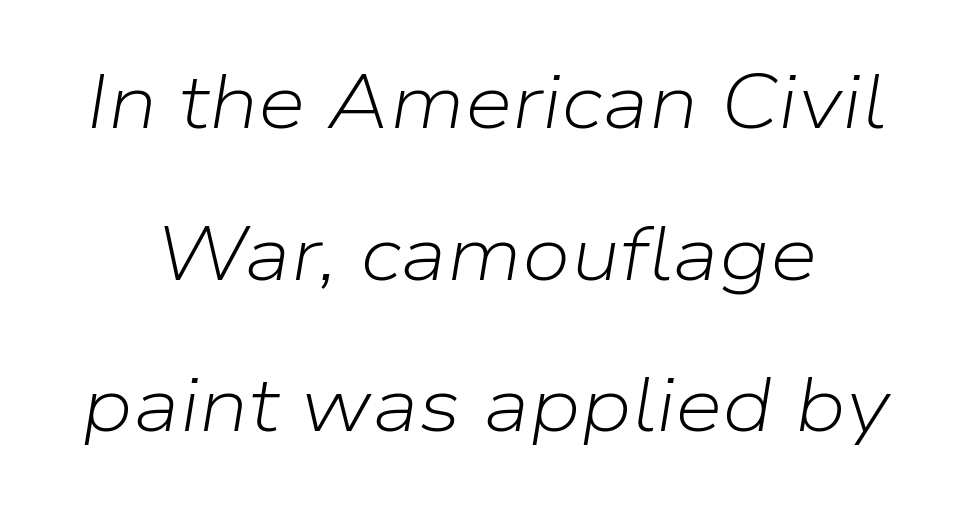
{"italic": "yes", "lean": "right", "slant_degrees": 9, "bold": "no", "weight": "light", "width": "normal", "stroke_contrast": "low", "x_height": "medium", "monospaced": "no", "underline": "no", "line_spacing": "loose", "line_spacing_ratio": 1.97, "letter_spacing": "normal", "letter_spacing_em": 0.0, "glyph_px": 77}
